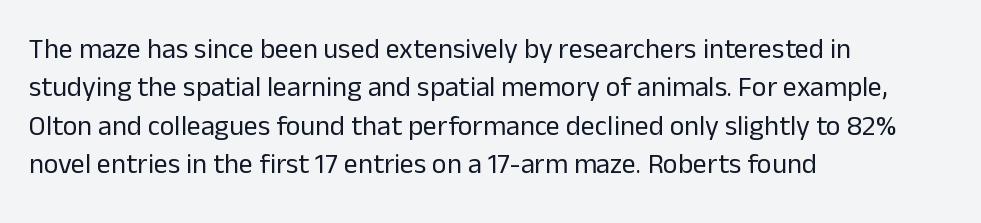
Q: Is the text bold? A: No.
Q: Is the text italic (slanted)? A: No, it is upright.
Q: Is the typeface a serif or a sans-serif typeface? A: Sans-serif.
Q: Is the text underlined? A: No.
Q: How is the paragraph aligned? A: Left-aligned.
Q: Is the spacing between letters normal or unusually wide? A: Normal.
Q: Is the spacing between lines tight, normal or loose? A: Normal.
Q: Width (condensed, normal, or wide)? A: Normal.
Q: Stroke contrast? A: Low.
Q: x-height? A: Medium.
Q: Monospaced? A: No.
